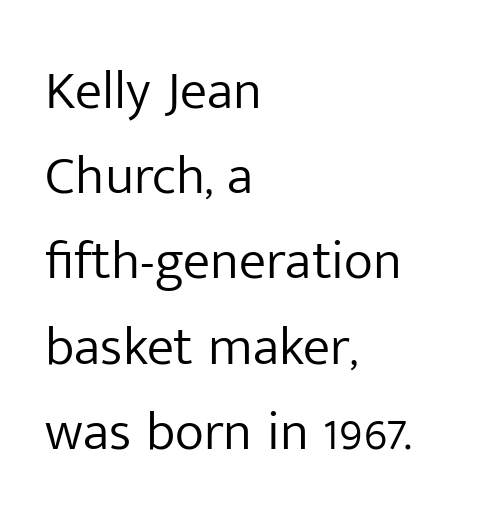
Note: no serifs on the glyphs. Descenders are the only things crossing below the line. Tracking here is standard; glyphs follow each other at the usual distance. Quick note: interline space is typical. The setting favours the left margin, as ordinary paragraphs usually do. The letterforms sit at book weight or below.
